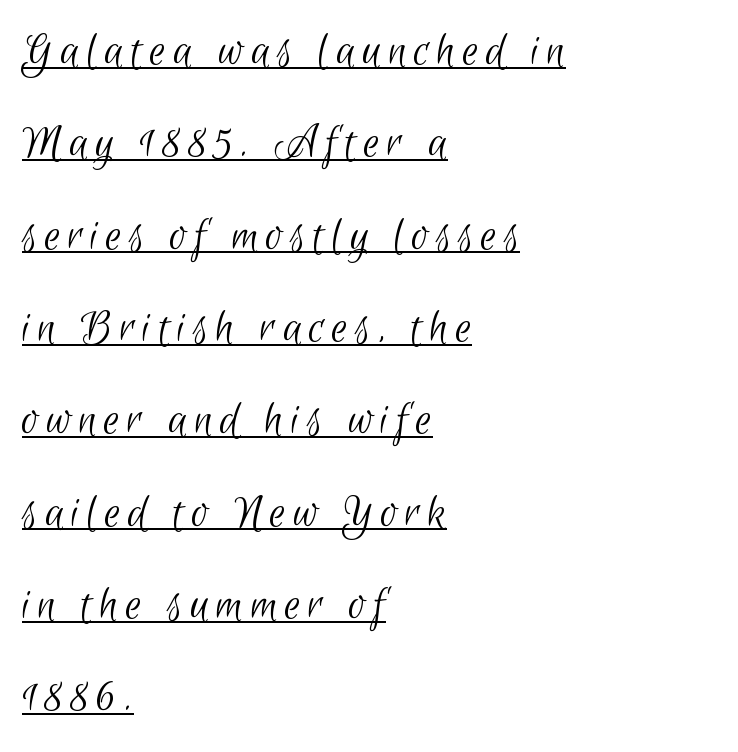
{"serif": "no", "bold": "no", "weight": "light", "width": "condensed", "stroke_contrast": "low", "x_height": "small", "monospaced": "no", "underline": "yes", "align": "left", "line_spacing_ratio": 1.81, "glyph_px": 51}
